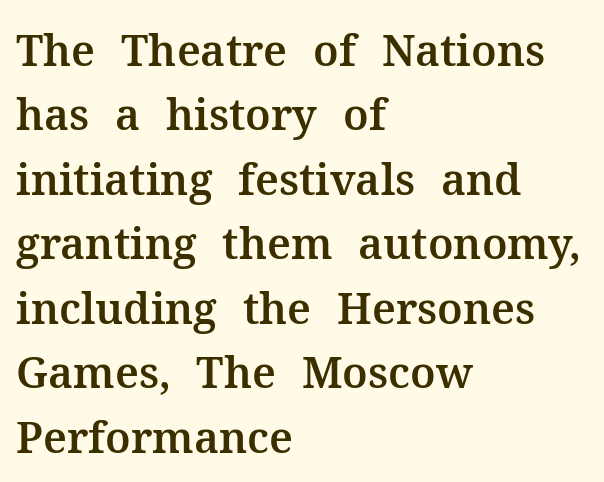
{"serif": "yes", "italic": "no", "width": "normal", "stroke_contrast": "medium", "x_height": "medium", "monospaced": "no", "underline": "no", "align": "left", "line_spacing": "normal", "line_spacing_ratio": 1.5, "letter_spacing": "normal", "letter_spacing_em": 0.0, "glyph_px": 43}
